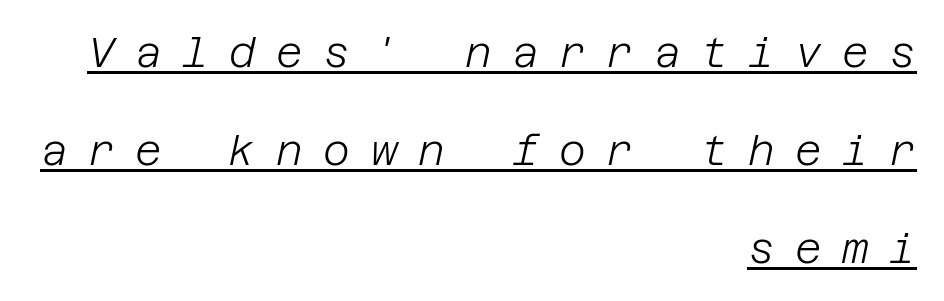
The glyphs look as if they've been sheared to an angle. The lines are spread far apart with generous leading. This rendering features underlined lettering. Caption: face not bold, strokes unweighted.
